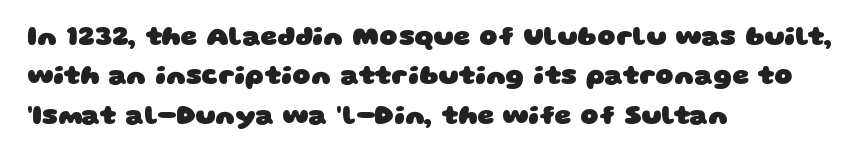
Is the type bold? Yes — the strokes are clearly thick and heavy. Line beginnings align vertically; line endings do not. The specimen omits any rule beneath the text block's lines. The horizontal fit of the characters is conventional and even. These lines sit exactly where default settings would place them.
